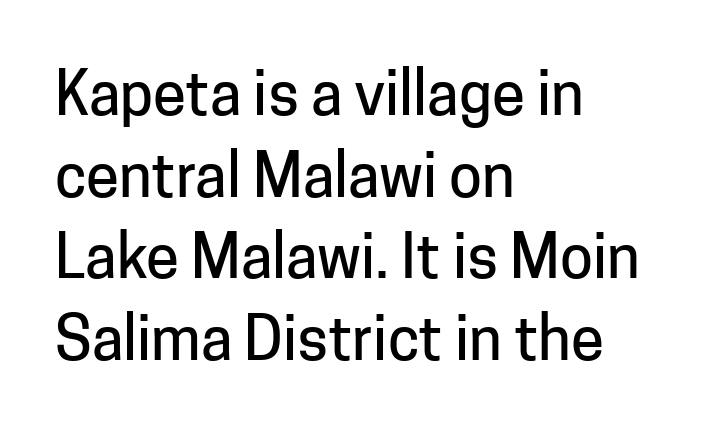
The image shows 60 px sans-serif type, upright; set left-aligned, normal line spacing (1.36x), normal letter spacing, not underlined; low stroke contrast and a medium x-height.
